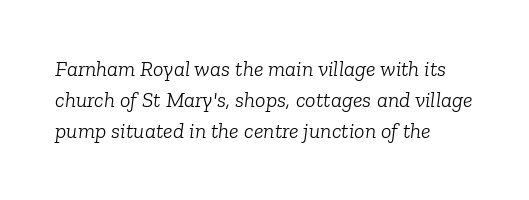
{"italic": "yes", "lean": "right", "slant_degrees": 6, "bold": "no", "underline": "no", "align": "left", "line_spacing": "normal", "line_spacing_ratio": 1.41, "letter_spacing": "normal", "letter_spacing_em": 0.0, "glyph_px": 22}
